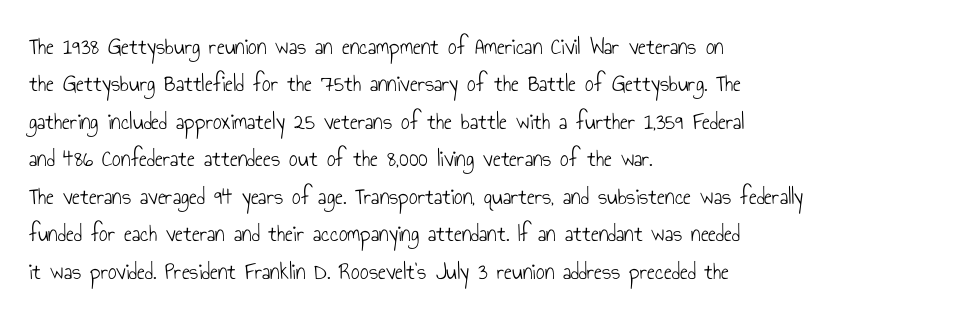
Q: Is the text bold? A: No.
Q: Is the text italic (slanted)? A: No, it is upright.
Q: Is the text underlined? A: No.
Q: How is the paragraph aligned? A: Left-aligned.
Q: Is the spacing between letters normal or unusually wide? A: Normal.
Q: Is the spacing between lines tight, normal or loose? A: Normal.
